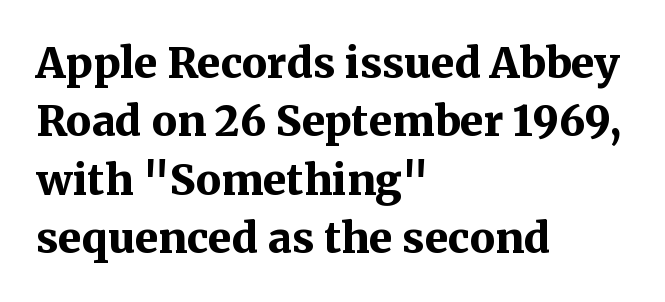
{"serif": "yes", "italic": "no", "bold": "yes", "weight": "bold", "width": "normal", "stroke_contrast": "medium", "x_height": "medium", "monospaced": "no", "underline": "no", "align": "left", "line_spacing": "normal", "line_spacing_ratio": 1.39, "letter_spacing": "normal", "letter_spacing_em": 0.0, "glyph_px": 42}
